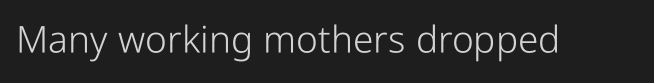
{"serif": "no", "italic": "no", "bold": "no", "weight": "light", "width": "condensed", "stroke_contrast": "low", "x_height": "medium", "monospaced": "no", "underline": "no", "letter_spacing": "normal", "letter_spacing_em": 0.0, "glyph_px": 37}
